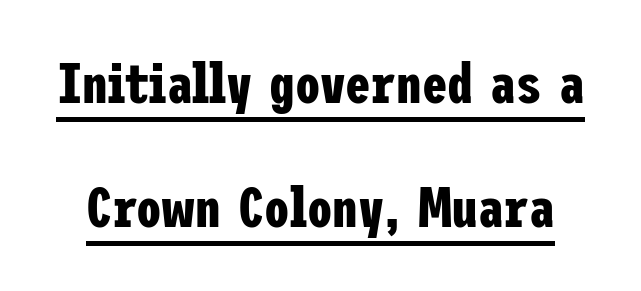
The image shows 57 px bold, condensed sans-serif type, upright; set loose line spacing (2.18x), normal letter spacing, underlined; low stroke contrast and a medium x-height.
